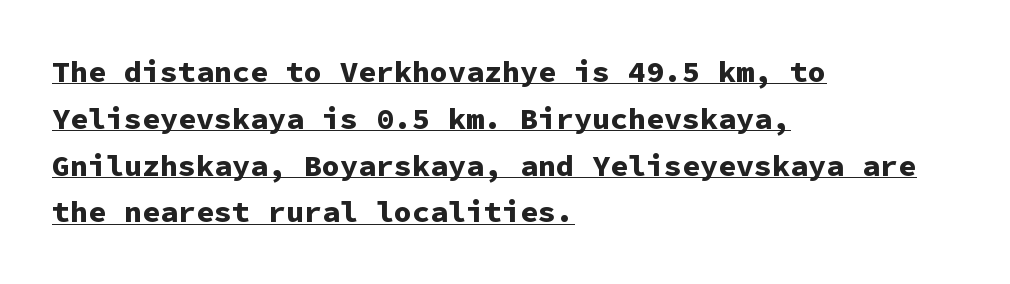
Q: Is the text bold? A: Yes.
Q: Is the text italic (slanted)? A: No, it is upright.
Q: Is the typeface a serif or a sans-serif typeface? A: Sans-serif.
Q: Is the text underlined? A: Yes.
Q: How is the paragraph aligned? A: Left-aligned.
Q: Is the spacing between letters normal or unusually wide? A: Normal.
Q: Is the spacing between lines tight, normal or loose? A: Normal.
Q: Width (condensed, normal, or wide)? A: Normal.
Q: Stroke contrast? A: Low.
Q: x-height? A: Medium.
Q: Monospaced? A: Yes.
